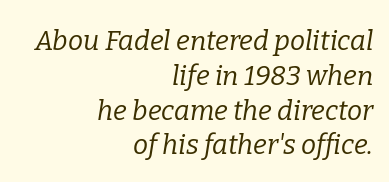
The image shows 27 px text type, italic (leaning right); set right-aligned, normal line spacing (1.29x), normal letter spacing, not underlined.
